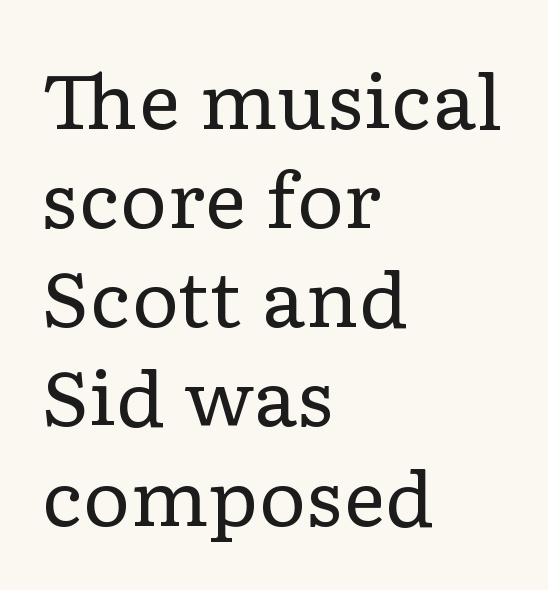
Stem width sits at or under what a default text font uses. Between one letter and the next there's only the usual sliver of space. The letters carry serifs — small finishing strokes at the ends of their stems. Each letter keeps its own natural width here, so spacing adapts to shape. Honestly, the row spacing looks completely unremarkable. Visually the block forms a straight wall on the left and a jagged coastline on the right.
